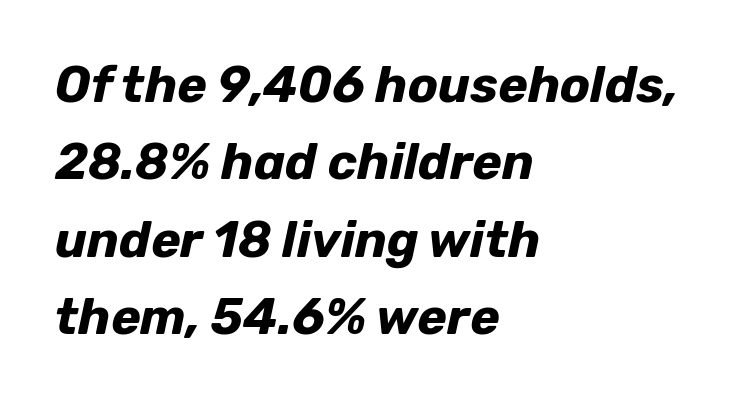
{"italic": "yes", "lean": "right", "slant_degrees": 12, "bold": "yes", "weight": "bold", "width": "normal", "stroke_contrast": "low", "x_height": "medium", "monospaced": "no", "underline": "no", "align": "left", "line_spacing": "normal", "line_spacing_ratio": 1.55, "letter_spacing": "normal", "letter_spacing_em": 0.0, "glyph_px": 50}
